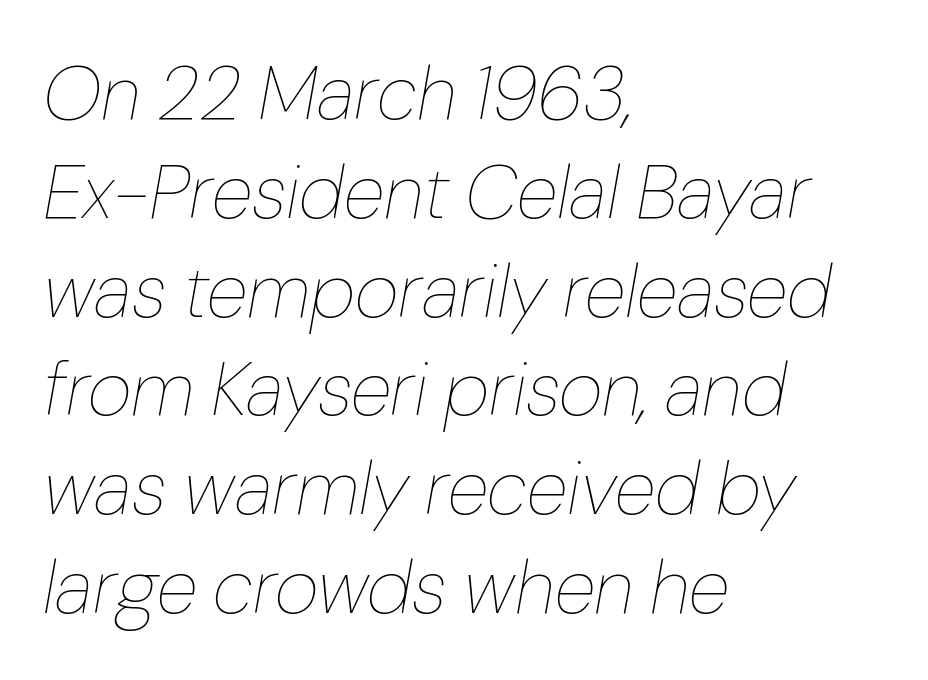
Horizontally, the lines are justified to the leading edge only. The characters are drawn with everyday or finer stroke widths. You could not count columns in this text — the font is proportionally spaced. Summary of vertical rhythm: regular, with standard interline spacing.
